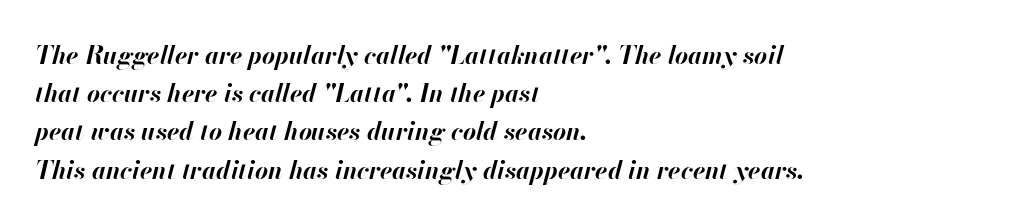
{"italic": "yes", "lean": "right", "slant_degrees": 13, "bold": "yes", "underline": "no", "align": "left", "line_spacing": "normal", "line_spacing_ratio": 1.53, "letter_spacing": "normal", "letter_spacing_em": 0.0, "glyph_px": 25}
